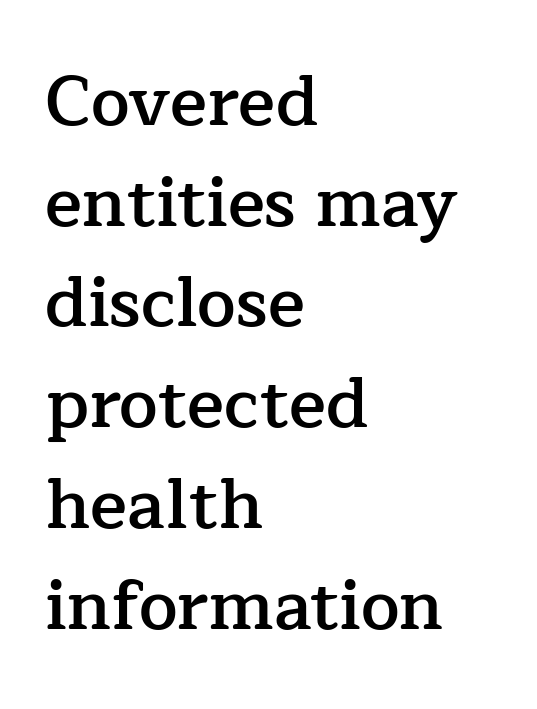
The image shows 69 px semibold serif type, upright; set left-aligned, normal line spacing (1.46x), normal letter spacing, not underlined; low stroke contrast and a medium x-height.
